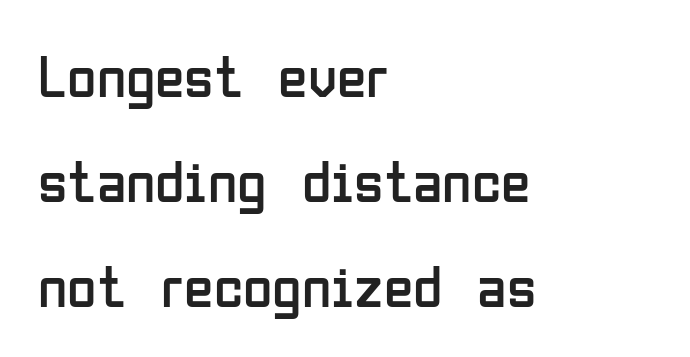
Q: Is the text bold? A: No.
Q: Is the text italic (slanted)? A: No, it is upright.
Q: Is the typeface a serif or a sans-serif typeface? A: Sans-serif.
Q: Is the text underlined? A: No.
Q: How is the paragraph aligned? A: Left-aligned.
Q: Is the spacing between letters normal or unusually wide? A: Normal.
Q: Width (condensed, normal, or wide)? A: Condensed.
Q: Stroke contrast? A: Low.
Q: x-height? A: Medium.
Q: Monospaced? A: No.
